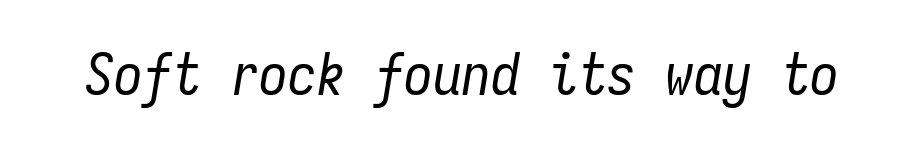
The image shows 58 px regular-weight, condensed type, italic (leaning right), monospaced; set normal letter spacing, not underlined; low stroke contrast and a medium x-height.
